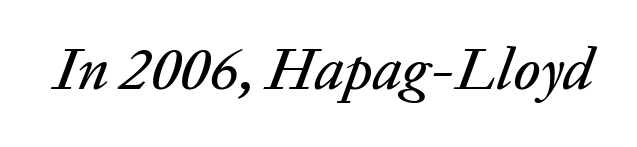
You could not count columns in this text — the font is proportionally spaced. Honestly, the letter spacing is just normal — you wouldn't notice it. The face used here has a pronounced slope to its letters. The strip under each line holds only bare page.
